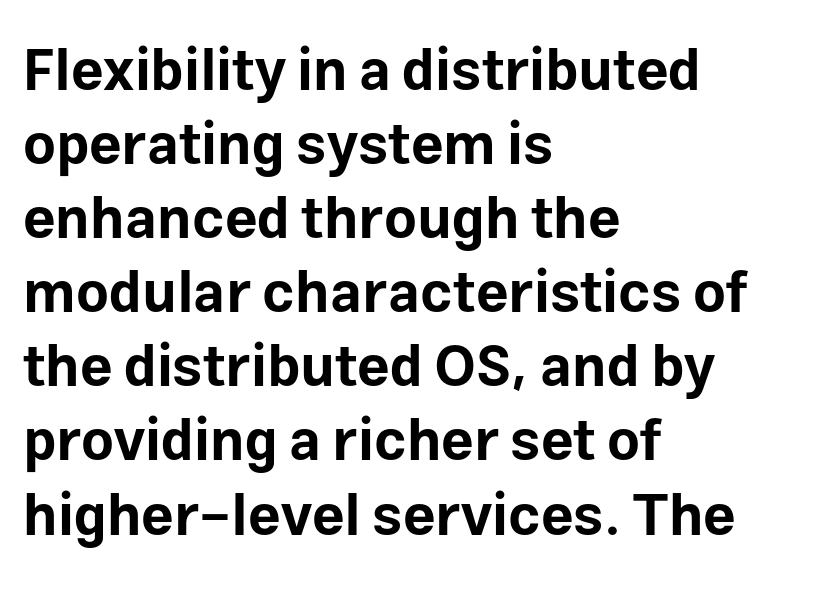
{"serif": "no", "italic": "no", "bold": "yes", "weight": "bold", "width": "normal", "stroke_contrast": "low", "x_height": "medium", "monospaced": "no", "underline": "no", "align": "left", "line_spacing": "normal", "line_spacing_ratio": 1.3, "letter_spacing": "normal", "letter_spacing_em": 0.0, "glyph_px": 57}
